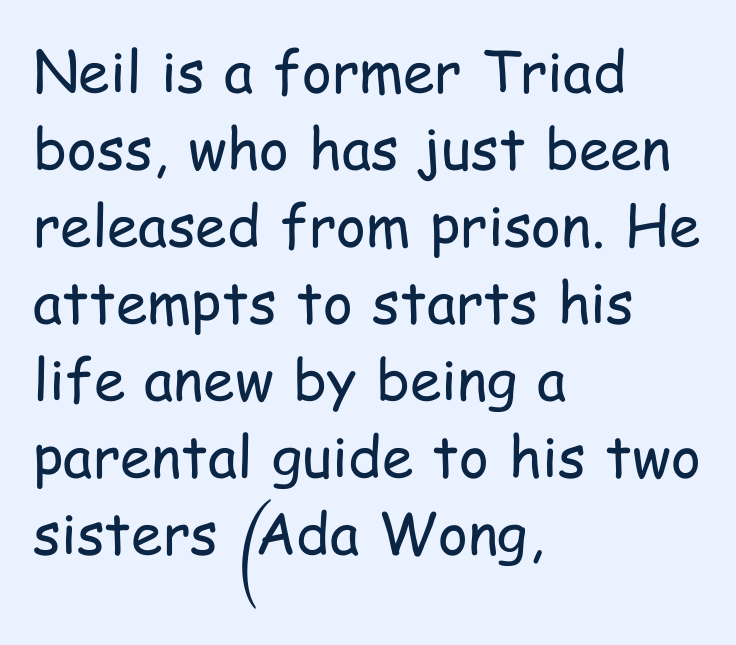
Leading: standard. These lines keep a tight, regular rhythm from letter to letter. Each stroke keeps to a modest, everyday thickness or less. The axis of the letterforms is exactly vertical.
